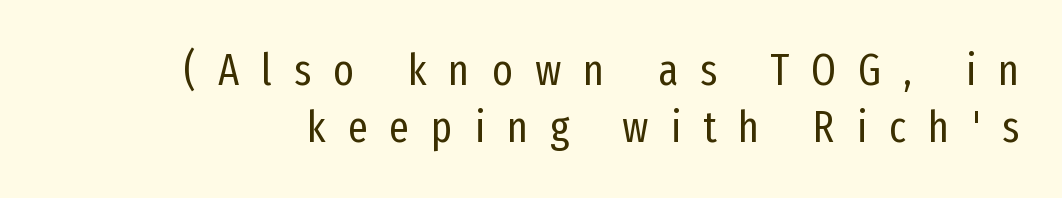
The image shows 44 px regular-weight, condensed sans-serif type, upright; set normal line spacing (1.3x), unusually wide letter spacing (+0.5 em), not underlined; low stroke contrast and a medium x-height.
